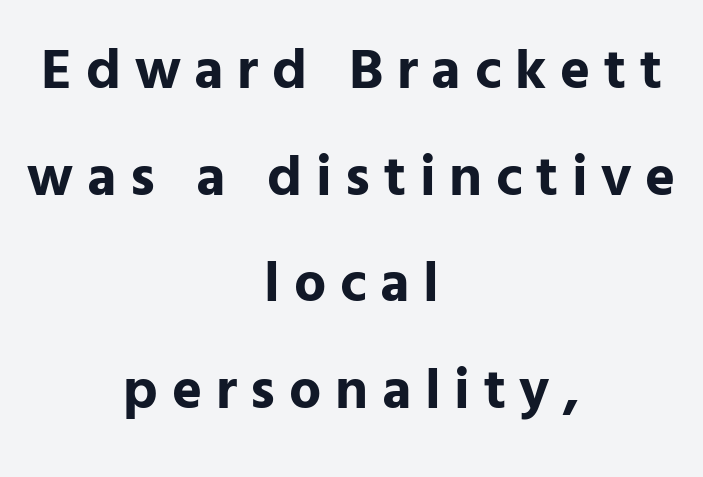
The image shows 57 px bold sans-serif type, upright; set centered, line spacing 1.87x, unusually wide letter spacing (+0.24 em), not underlined; low stroke contrast and a medium x-height.
